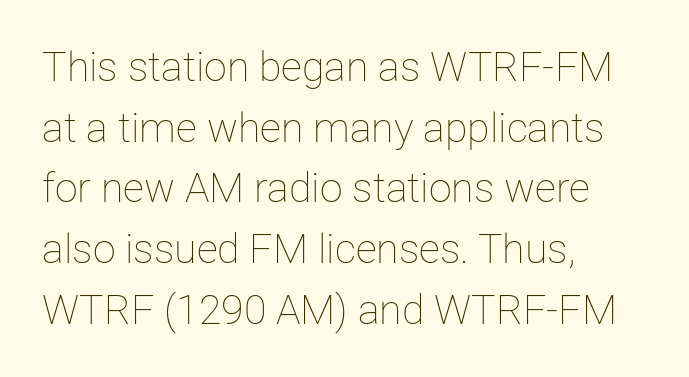
The image shows 41 px thin type, upright; set left-aligned, normal line spacing (1.48x), normal letter spacing, not underlined; low stroke contrast and a medium x-height.
